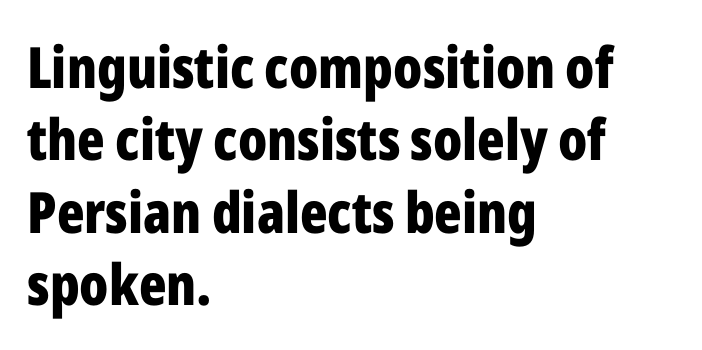
{"serif": "no", "italic": "no", "bold": "yes", "weight": "bold", "width": "condensed", "stroke_contrast": "low", "x_height": "medium", "monospaced": "no", "underline": "no", "align": "left", "line_spacing": "normal", "line_spacing_ratio": 1.27, "letter_spacing": "normal", "letter_spacing_em": 0.0, "glyph_px": 57}
